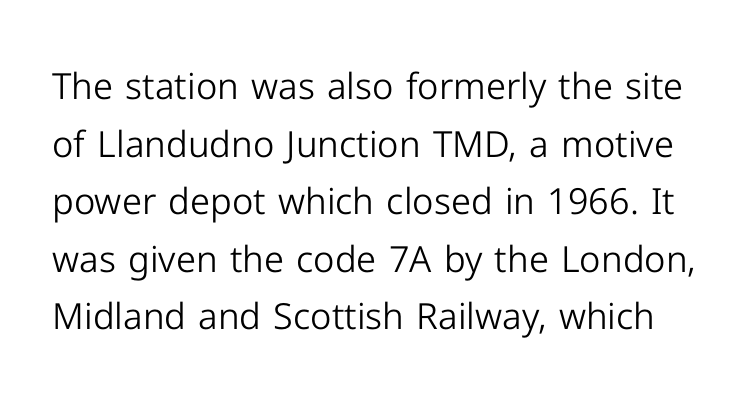
The image shows 36 px light sans-serif type, upright; set normal line spacing (1.6x), normal letter spacing, not underlined; low stroke contrast and a medium x-height.
